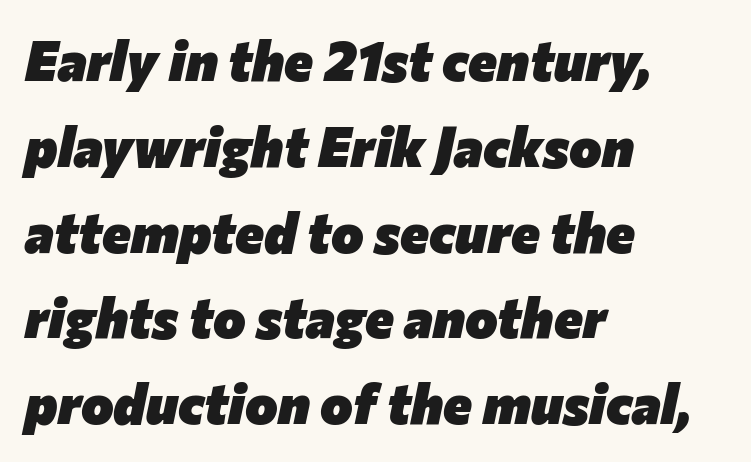
Q: Is the text bold? A: Yes.
Q: Is the text italic (slanted)? A: Yes, it leans right by about 12 degrees.
Q: Is the text underlined? A: No.
Q: How is the paragraph aligned? A: Left-aligned.
Q: Is the spacing between letters normal or unusually wide? A: Normal.
Q: Is the spacing between lines tight, normal or loose? A: Normal.
Q: Width (condensed, normal, or wide)? A: Normal.
Q: Stroke contrast? A: Low.
Q: x-height? A: Medium.
Q: Monospaced? A: No.
